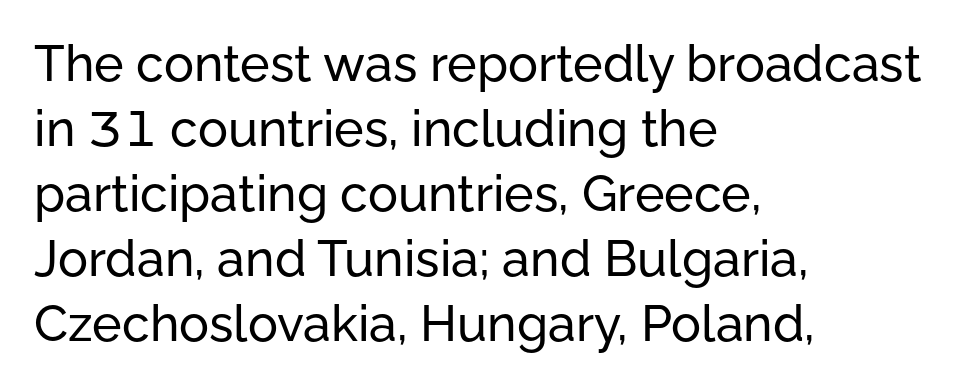
Think of a printed novel: that variable character pitch is what you see here. Designer's note — italics off, roman on. Underlining? Definitely not there. Does the leading feel generous? No, just average.
